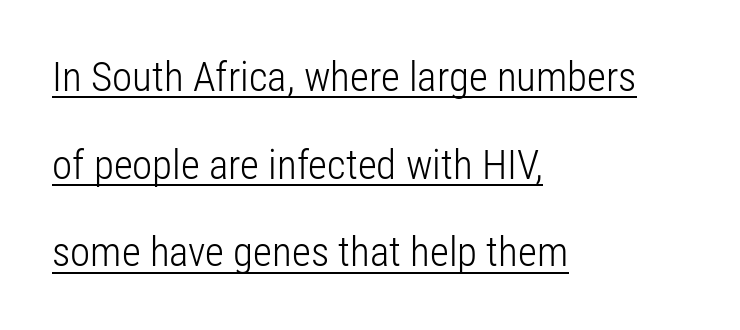
The image shows 41 px light, condensed sans-serif type, upright; set left-aligned, loose line spacing (2.14x), normal letter spacing, underlined; low stroke contrast and a medium x-height.
